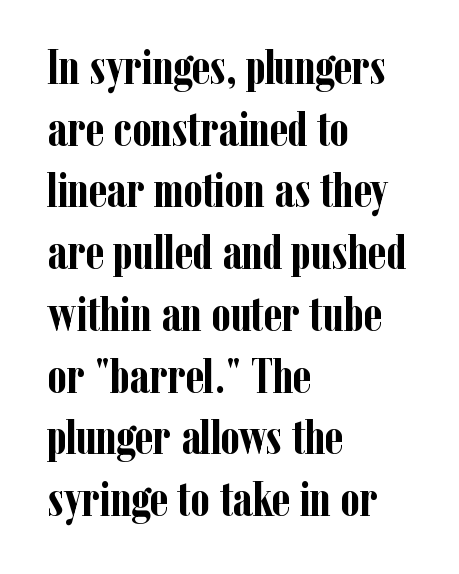
{"serif": "yes", "italic": "no", "bold": "yes", "weight": "semibold", "width": "condensed", "stroke_contrast": "low", "x_height": "medium", "monospaced": "no", "underline": "no", "align": "left", "line_spacing": "normal", "line_spacing_ratio": 1.26, "letter_spacing": "normal", "letter_spacing_em": 0.0, "glyph_px": 49}
